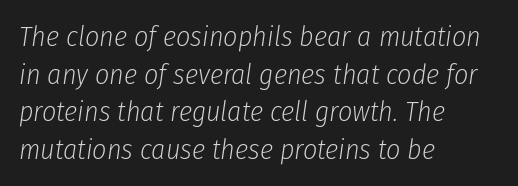
{"italic": "yes", "lean": "right", "slant_degrees": 8, "bold": "no", "weight": "light", "width": "condensed", "stroke_contrast": "low", "x_height": "medium", "monospaced": "no", "underline": "no", "align": "left", "line_spacing": "normal", "line_spacing_ratio": 1.34, "letter_spacing": "normal", "letter_spacing_em": 0.0, "glyph_px": 28}
